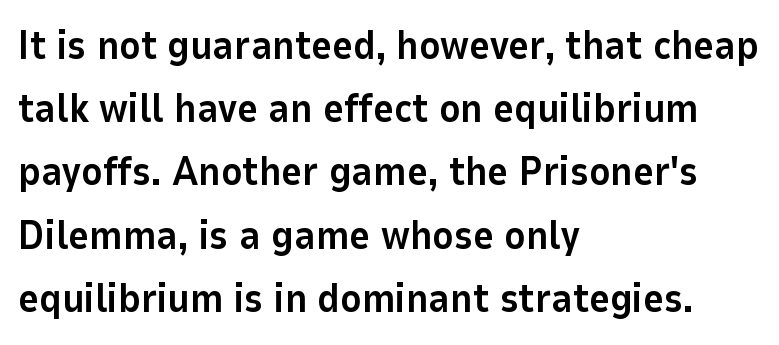
Q: Is the text bold? A: Yes.
Q: Is the text italic (slanted)? A: No, it is upright.
Q: Is the typeface a serif or a sans-serif typeface? A: Sans-serif.
Q: Is the text underlined? A: No.
Q: How is the paragraph aligned? A: Left-aligned.
Q: Is the spacing between letters normal or unusually wide? A: Normal.
Q: Is the spacing between lines tight, normal or loose? A: Normal.
Q: Width (condensed, normal, or wide)? A: Normal.
Q: Stroke contrast? A: Low.
Q: x-height? A: Medium.
Q: Monospaced? A: No.
